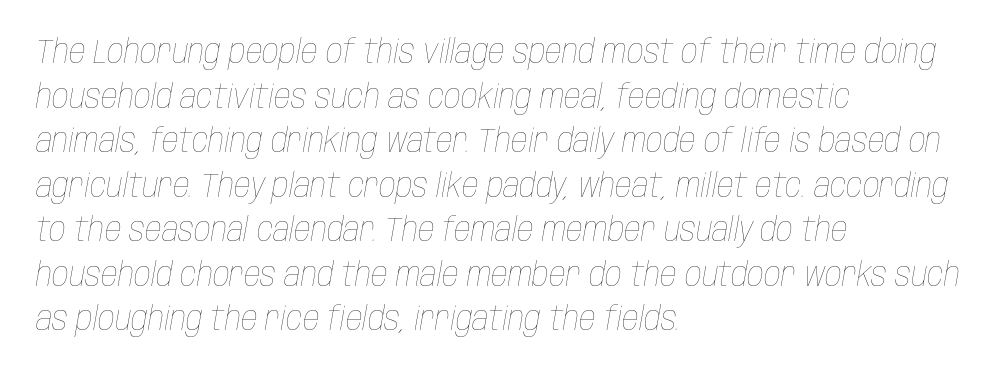
Q: Is the text bold? A: No.
Q: Is the text italic (slanted)? A: Yes, it leans right by about 10 degrees.
Q: Is the text underlined? A: No.
Q: How is the paragraph aligned? A: Left-aligned.
Q: Is the spacing between letters normal or unusually wide? A: Normal.
Q: Is the spacing between lines tight, normal or loose? A: Normal.
Q: Width (condensed, normal, or wide)? A: Condensed.
Q: Stroke contrast? A: Low.
Q: x-height? A: Large.
Q: Monospaced? A: No.
